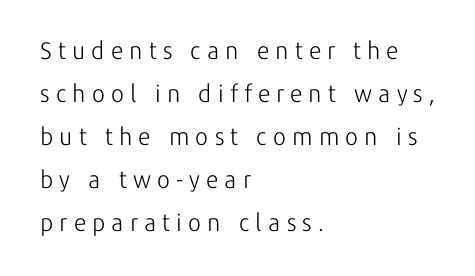
{"italic": "no", "bold": "no", "underline": "no", "align": "left", "line_spacing_ratio": 1.79, "letter_spacing": "wide", "letter_spacing_em": 0.26, "glyph_px": 24}
